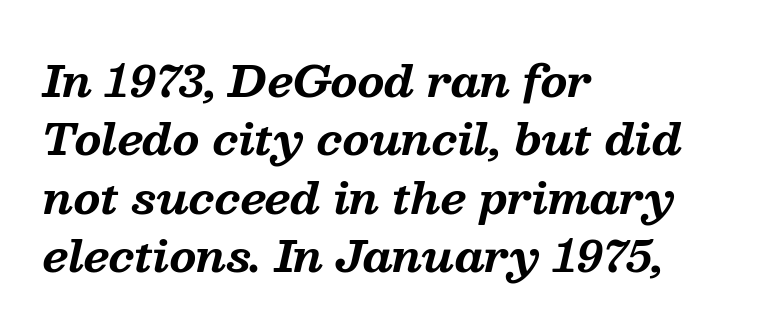
The strokes are fattened all the way to bold. Does the type have serifs? Yes, each stem ends in a small foot. The passage shown is typed in a proportional face where columns would drift. Compared with typical paragraphs, the rows here are spaced about the same.
